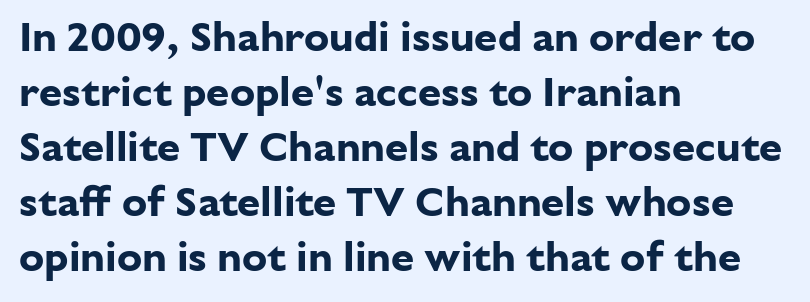
Q: Is the text bold? A: Yes.
Q: Is the text italic (slanted)? A: No, it is upright.
Q: Is the typeface a serif or a sans-serif typeface? A: Sans-serif.
Q: Is the text underlined? A: No.
Q: How is the paragraph aligned? A: Left-aligned.
Q: Is the spacing between letters normal or unusually wide? A: Normal.
Q: Is the spacing between lines tight, normal or loose? A: Normal.
Q: Width (condensed, normal, or wide)? A: Normal.
Q: Stroke contrast? A: Low.
Q: x-height? A: Medium.
Q: Monospaced? A: No.
